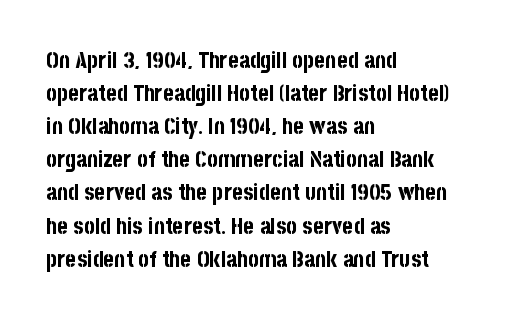
Q: Is the text bold? A: Yes.
Q: Is the text italic (slanted)? A: No, it is upright.
Q: Is the text underlined? A: No.
Q: How is the paragraph aligned? A: Left-aligned.
Q: Is the spacing between letters normal or unusually wide? A: Normal.
Q: Is the spacing between lines tight, normal or loose? A: Normal.
